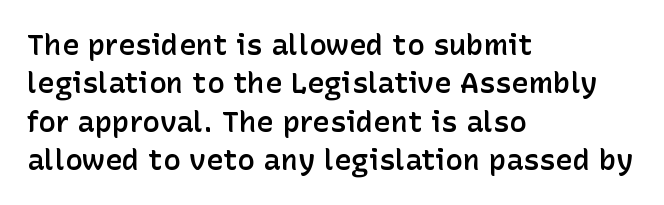
{"serif": "no", "italic": "no", "bold": "semi", "weight": "semibold", "width": "normal", "stroke_contrast": "low", "x_height": "medium", "monospaced": "no", "underline": "no", "align": "left", "line_spacing": "normal", "line_spacing_ratio": 1.32, "letter_spacing": "normal", "letter_spacing_em": 0.0, "glyph_px": 29}
